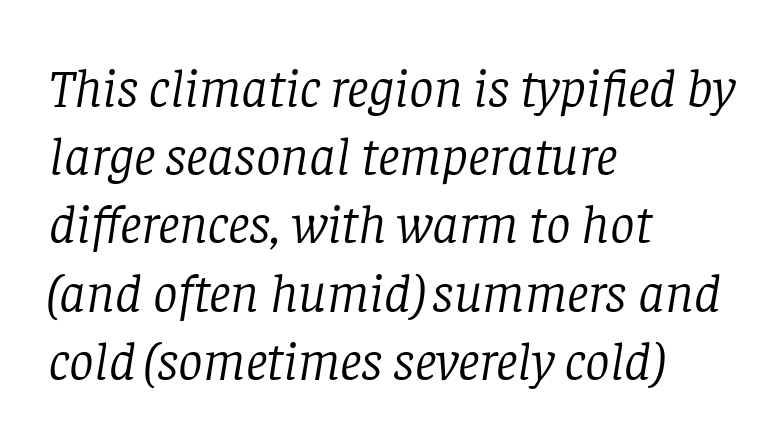
Q: Is the text bold? A: No.
Q: Is the text italic (slanted)? A: Yes, it leans right by about 8 degrees.
Q: Is the typeface a serif or a sans-serif typeface? A: Serif.
Q: Is the text underlined? A: No.
Q: How is the paragraph aligned? A: Left-aligned.
Q: Is the spacing between letters normal or unusually wide? A: Normal.
Q: Width (condensed, normal, or wide)? A: Normal.
Q: Stroke contrast? A: Low.
Q: x-height? A: Large.
Q: Monospaced? A: No.
